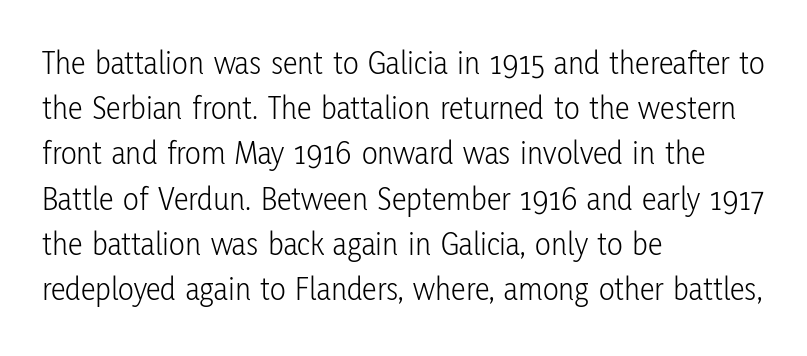
Q: Is the text bold? A: No.
Q: Is the text italic (slanted)? A: No, it is upright.
Q: Is the typeface a serif or a sans-serif typeface? A: Sans-serif.
Q: Is the text underlined? A: No.
Q: How is the paragraph aligned? A: Left-aligned.
Q: Is the spacing between letters normal or unusually wide? A: Normal.
Q: Is the spacing between lines tight, normal or loose? A: Normal.
Q: Width (condensed, normal, or wide)? A: Condensed.
Q: Stroke contrast? A: Low.
Q: x-height? A: Medium.
Q: Monospaced? A: No.
